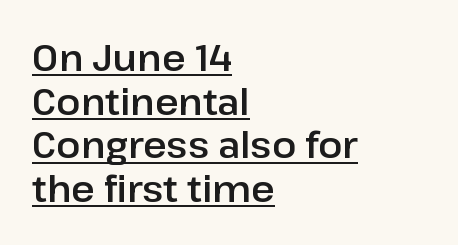
The image shows 36 px sans-serif type, upright; set left-aligned, line spacing 1.21x, normal letter spacing, underlined; low stroke contrast and a medium x-height.
